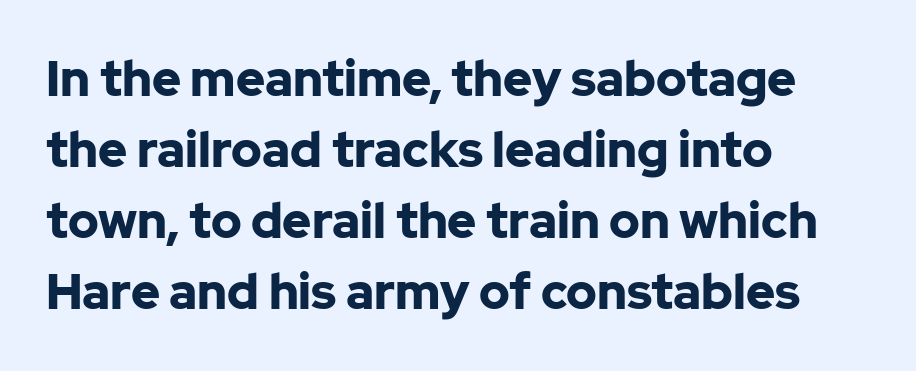
The image shows 49 px bold sans-serif type, upright; set left-aligned, normal line spacing (1.45x), normal letter spacing, not underlined; low stroke contrast and a medium x-height.
